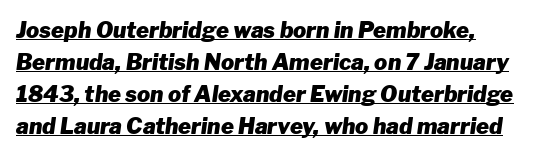
{"italic": "yes", "lean": "right", "slant_degrees": 8, "bold": "yes", "underline": "yes", "align": "left", "line_spacing": "normal", "line_spacing_ratio": 1.45, "letter_spacing": "normal", "letter_spacing_em": 0.0, "glyph_px": 22}
